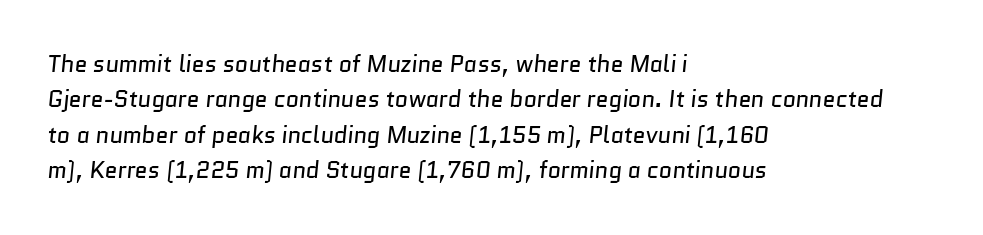
{"bold": "no", "underline": "no", "align": "left", "line_spacing": "normal", "line_spacing_ratio": 1.54, "letter_spacing": "normal", "letter_spacing_em": 0.0, "glyph_px": 23}
